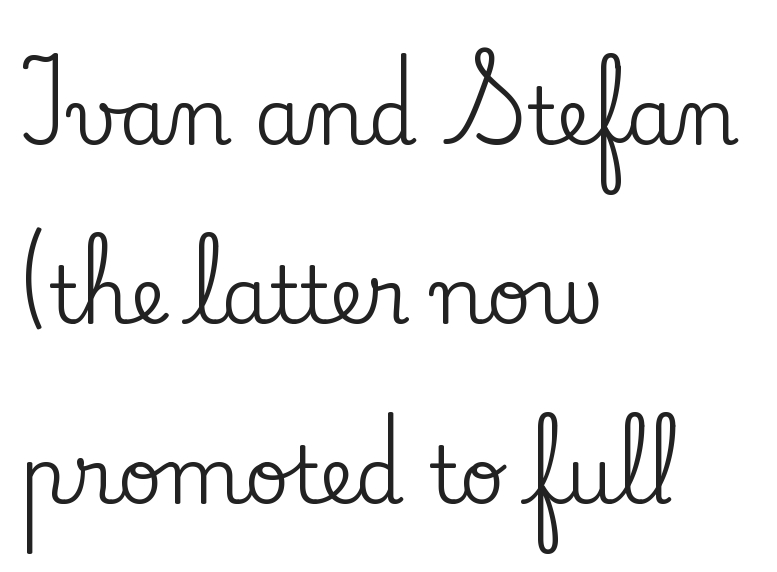
A typesetter would call this zero additional tracking. These lines are set flush left with a ragged right edge. Looks like regular typesetting: each glyph gets only the width it needs. The words here are not underlined. In terms of leading, this rendering errs on the spacious side.
